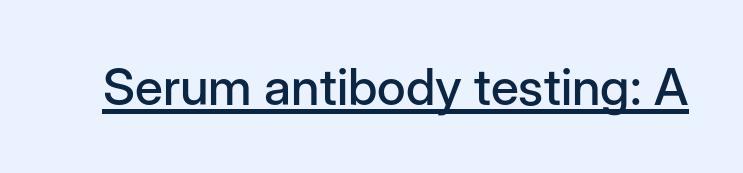
These lines are composed in type without serifs. Ordinary non-slanted type is in use. This sample has the flowing, uneven cadence of proportional lettering. Words appear dense and cohesive because spacing is normal. Students, observe the line beneath the letters — that is underlining.
